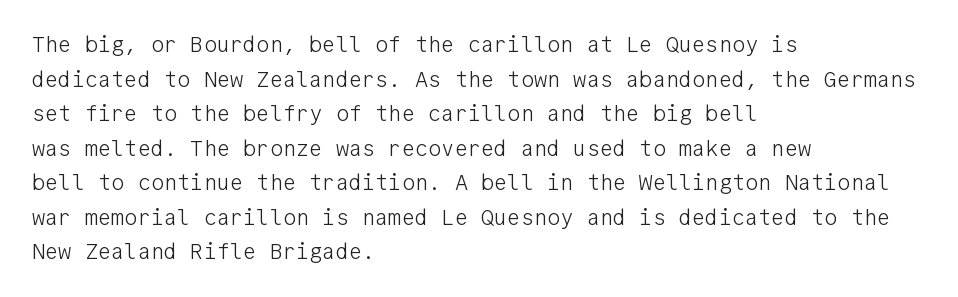
{"italic": "no", "bold": "no", "underline": "no", "align": "left", "line_spacing": "normal", "line_spacing_ratio": 1.57, "letter_spacing": "normal", "letter_spacing_em": 0.0, "glyph_px": 22}
